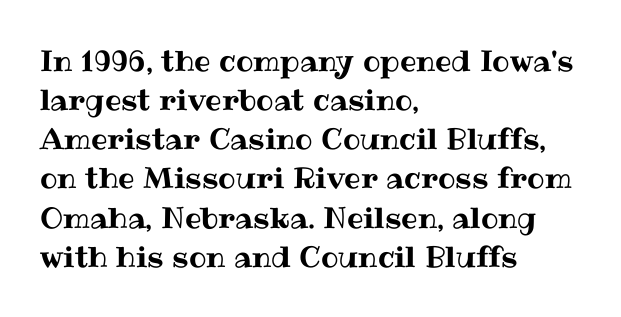
A typesetter would call this proportional, since set widths differ per character. This sample uses plain, unmodified letter spacing. Underline: absent. These lines are set flush left with a ragged right edge. Is there much room between lines? A standard amount, neither cramped nor airy.
